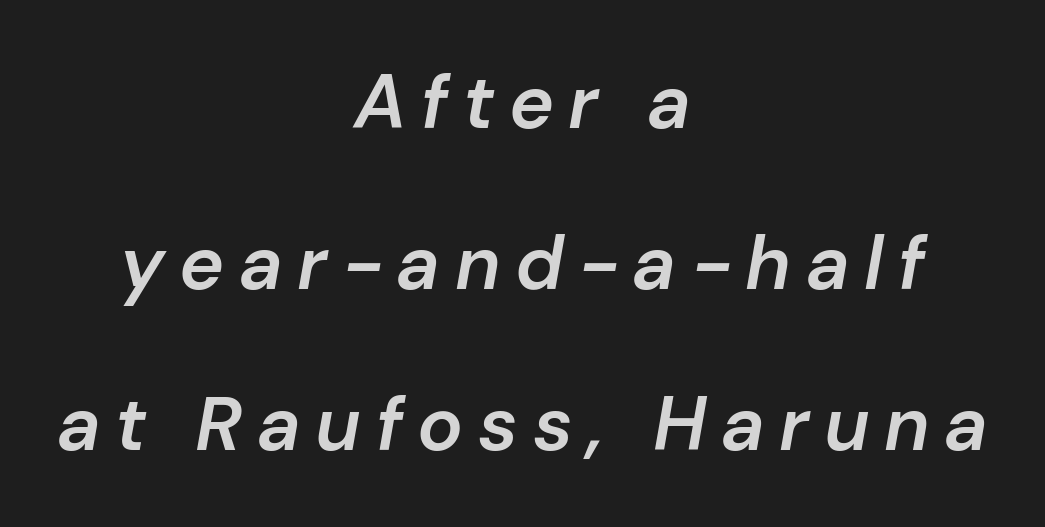
The image shows 76 px semibold type, italic (leaning right); set centered, loose line spacing (2.12x), not underlined; low stroke contrast and a medium x-height.
